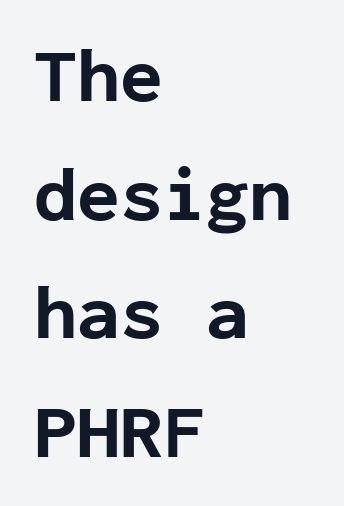
The image shows 78 px bold sans-serif type, upright, monospaced; set left-aligned, normal line spacing (1.52x), normal letter spacing, not underlined; low stroke contrast and a medium x-height.
